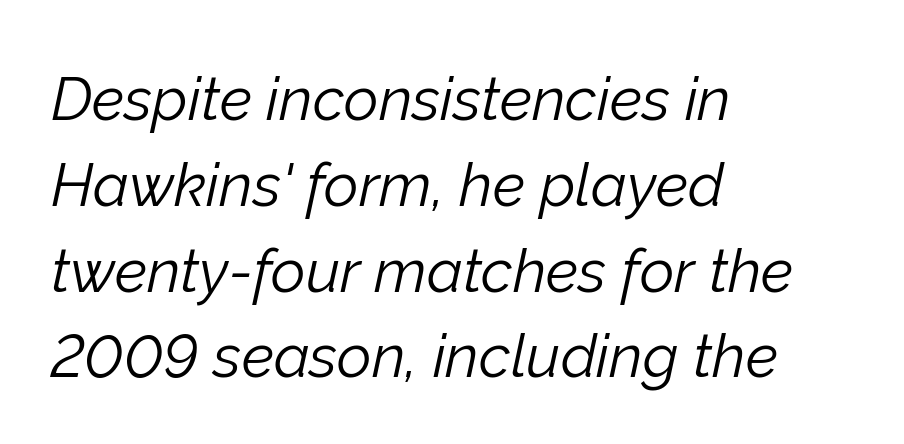
The image shows 60 px light type, italic (leaning right); set left-aligned, normal line spacing (1.43x), normal letter spacing, not underlined; low stroke contrast and a medium x-height.
